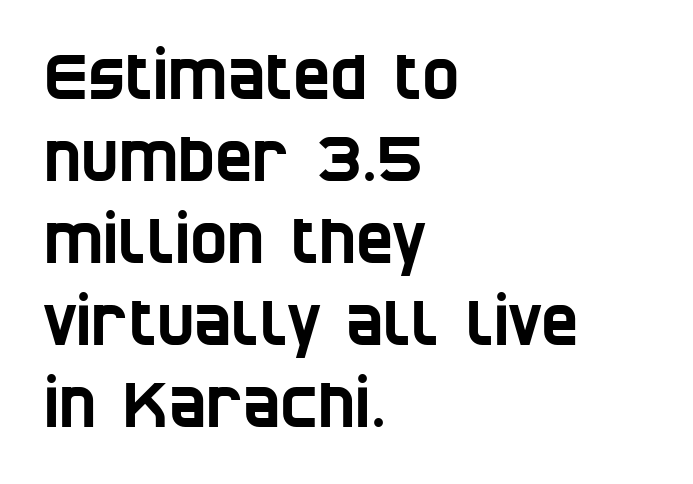
Q: Is the typeface a serif or a sans-serif typeface? A: Sans-serif.
Q: Is the text underlined? A: No.
Q: How is the paragraph aligned? A: Left-aligned.
Q: Is the spacing between letters normal or unusually wide? A: Normal.
Q: Is the spacing between lines tight, normal or loose? A: Normal.
Q: Width (condensed, normal, or wide)? A: Condensed.
Q: Stroke contrast? A: Low.
Q: x-height? A: Large.
Q: Monospaced? A: No.
